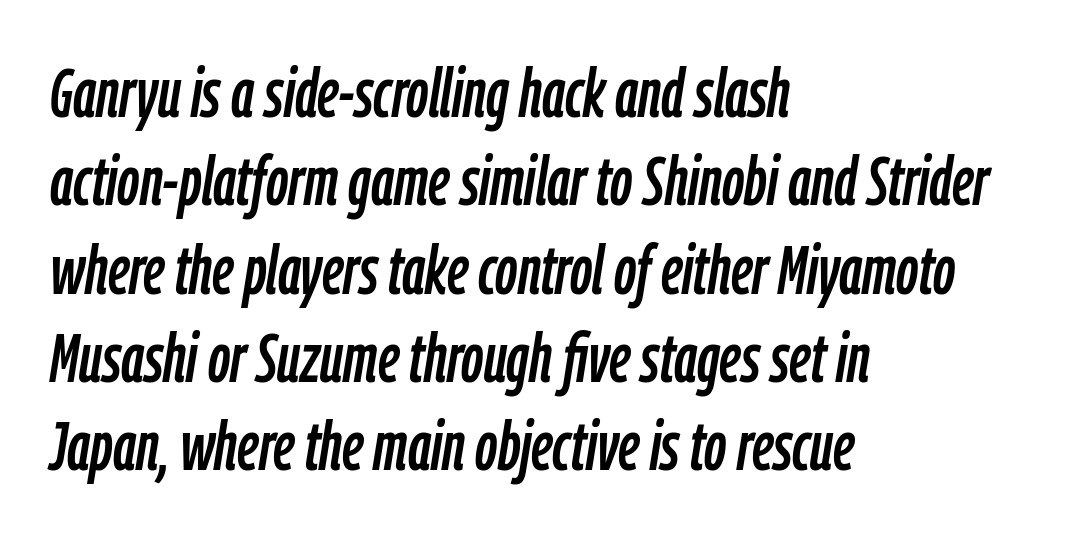
Q: Is the text italic (slanted)? A: Yes, it leans right by about 9 degrees.
Q: Is the text underlined? A: No.
Q: How is the paragraph aligned? A: Left-aligned.
Q: Is the spacing between letters normal or unusually wide? A: Normal.
Q: Is the spacing between lines tight, normal or loose? A: Normal.
Q: Width (condensed, normal, or wide)? A: Condensed.
Q: Stroke contrast? A: Low.
Q: x-height? A: Medium.
Q: Monospaced? A: No.
